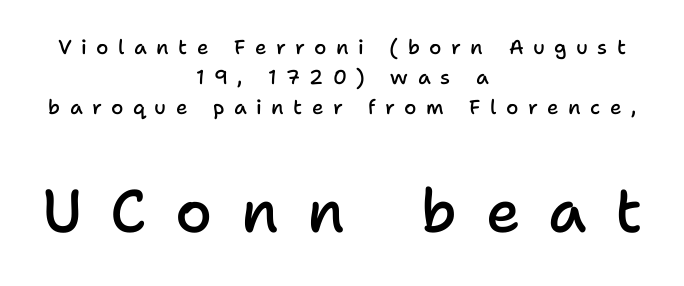
The image shows 60 px semibold sans-serif type, upright; set centered, normal line spacing (1.49x), unusually wide letter spacing (+0.47 em), not underlined; the second (bottom) block is 3.0x larger; low stroke contrast and a medium x-height.
